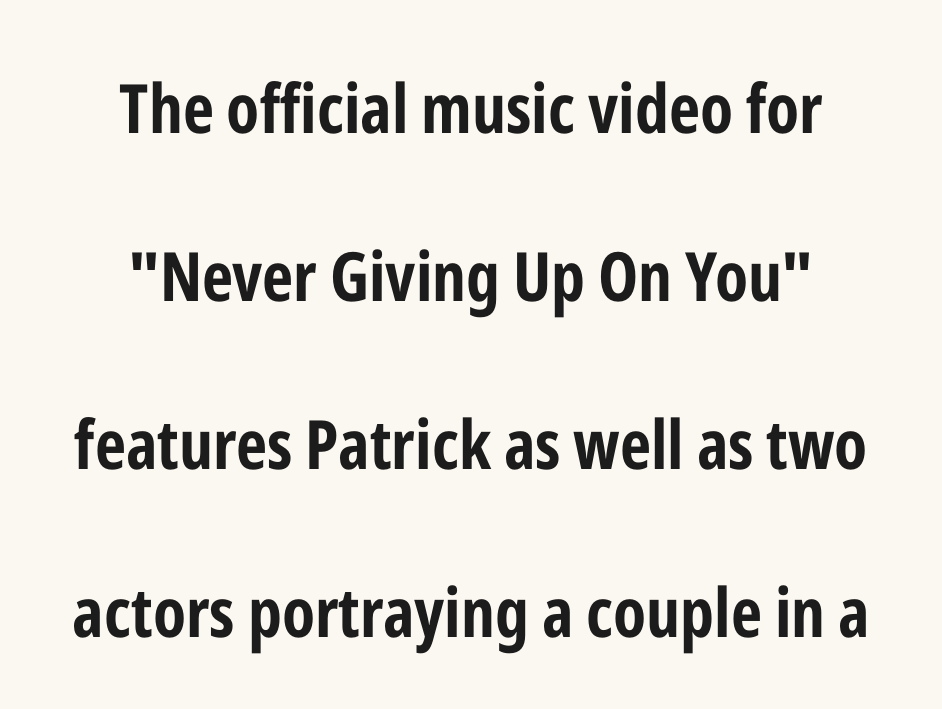
Line starts and ends both wander, symmetrically. Note the varied advance widths — an 'i' is clearly narrower than an 'm'. In terms of letterform style, serifs are entirely absent. Has an underline been added? It has not. Regarding leading, the lines here are spaced well apart.
